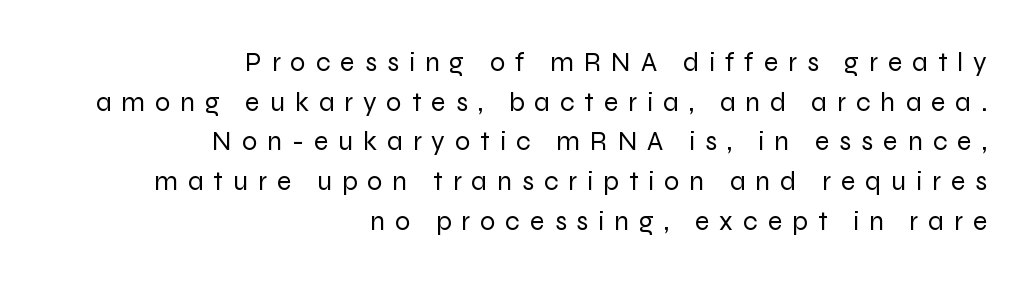
The weight would be labelled regular, book, light, or lighter still. Each row of text sits above clean, open space. Posture: straight, roman, zero tilt. Is there much room between lines? A standard amount, neither cramped nor airy. The face used here is rendered with a markedly widened letterfit.
